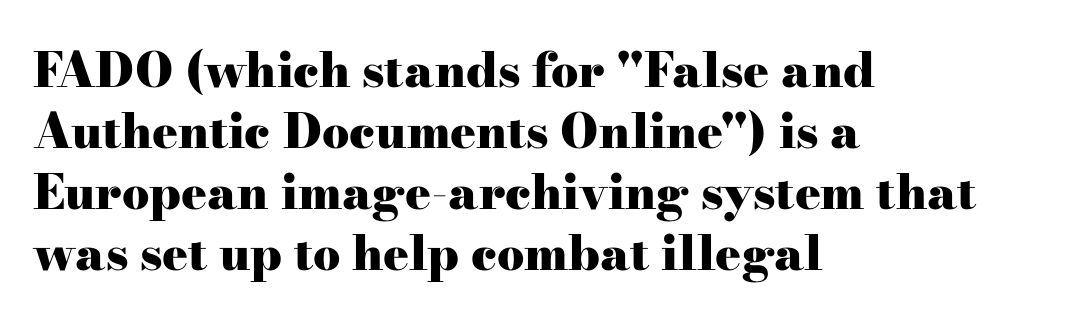
Chunky letters — that's bold for sure. How are the letters spaced? Ordinarily, with no added tracking. Notice how the passage keeps a crisp vertical edge on the left only. Unlike italic type, these characters show no tilt at all.
